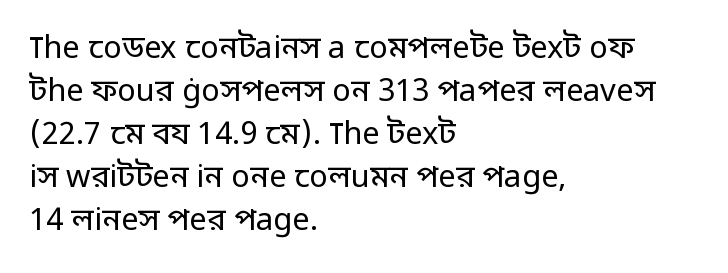
{"serif": "no", "italic": "no", "bold": "no", "weight": "regular", "width": "normal", "stroke_contrast": "low", "x_height": "medium", "monospaced": "no", "underline": "no", "align": "left", "line_spacing": "normal", "line_spacing_ratio": 1.39, "letter_spacing": "normal", "letter_spacing_em": 0.0, "glyph_px": 31}
